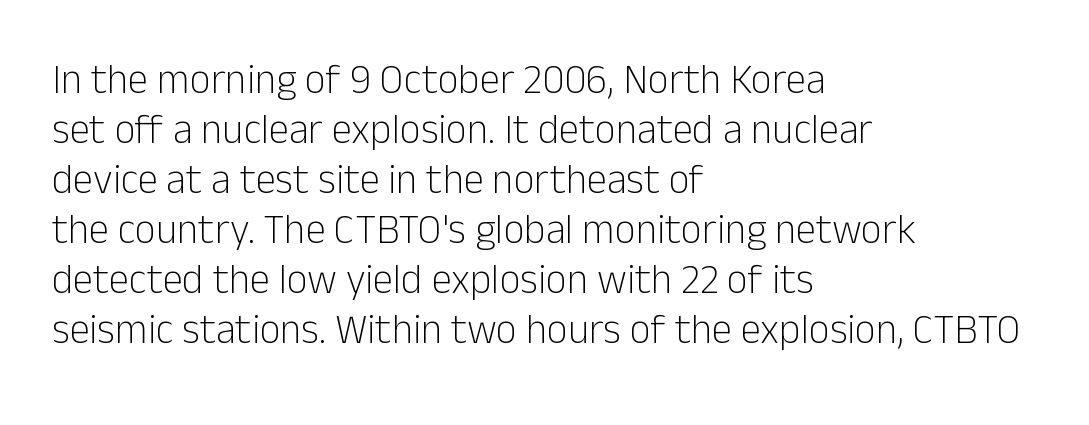
On a weight scale, this lands at 450 or below. A typesetter would call this proportional, since set widths differ per character. The letters stand straight up with perfectly vertical stems. Nothing unusual about the tracking: characters are spaced as the font intends. This rendering employs a face without finishing strokes, i.e., a sans-serif.
